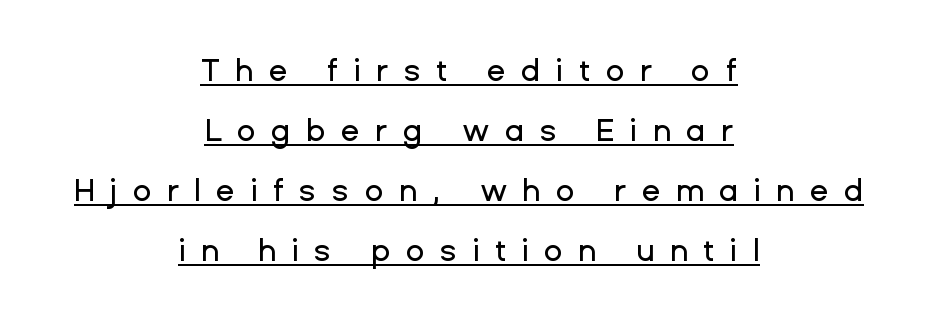
{"serif": "no", "italic": "no", "width": "normal", "stroke_contrast": "low", "x_height": "medium", "monospaced": "no", "underline": "yes", "align": "center", "line_spacing": "loose", "line_spacing_ratio": 1.94, "letter_spacing": "wide", "letter_spacing_em": 0.49, "glyph_px": 31}
